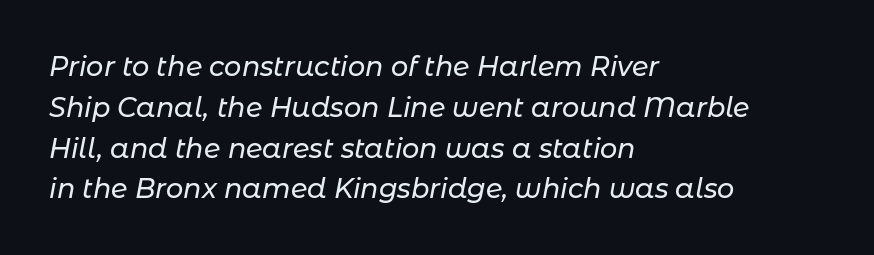
{"italic": "yes", "lean": "right", "slant_degrees": 11, "underline": "no", "align": "left", "line_spacing": "normal", "line_spacing_ratio": 1.51, "letter_spacing": "normal", "letter_spacing_em": 0.0, "glyph_px": 27}
